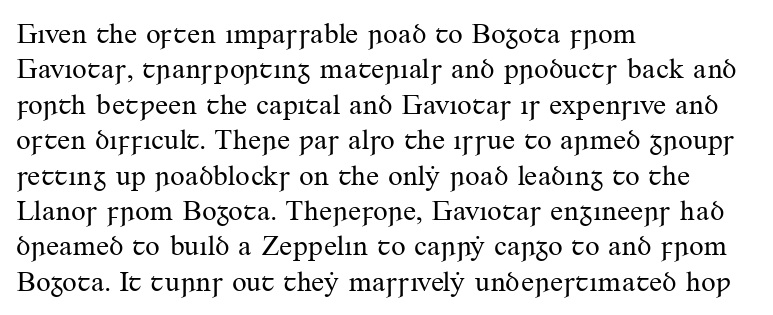
{"serif": "yes", "italic": "no", "bold": "no", "weight": "regular", "width": "normal", "stroke_contrast": "medium", "x_height": "small", "monospaced": "no", "underline": "no", "align": "left", "line_spacing_ratio": 1.22, "letter_spacing": "normal", "letter_spacing_em": 0.0, "glyph_px": 29}
